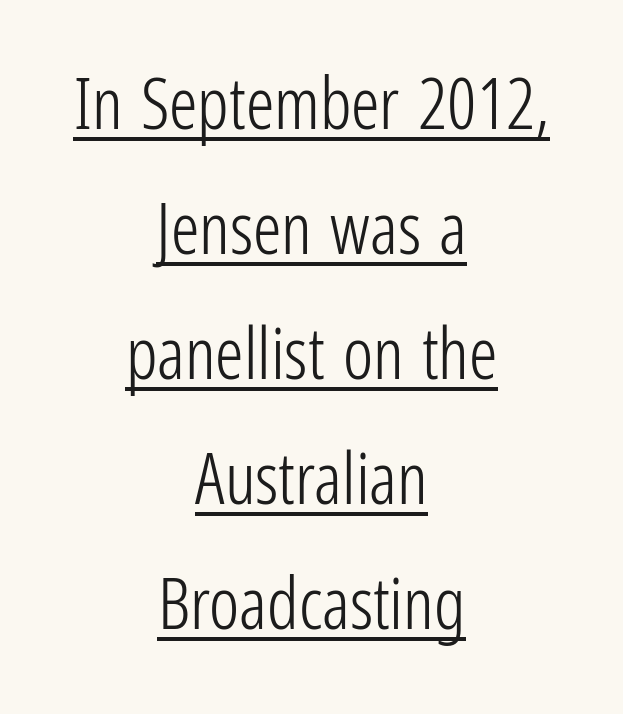
Q: Is the text bold? A: No.
Q: Is the text italic (slanted)? A: No, it is upright.
Q: Is the typeface a serif or a sans-serif typeface? A: Sans-serif.
Q: Is the text underlined? A: Yes.
Q: How is the paragraph aligned? A: Centered.
Q: Is the spacing between letters normal or unusually wide? A: Normal.
Q: Width (condensed, normal, or wide)? A: Condensed.
Q: Stroke contrast? A: Low.
Q: x-height? A: Medium.
Q: Monospaced? A: No.
